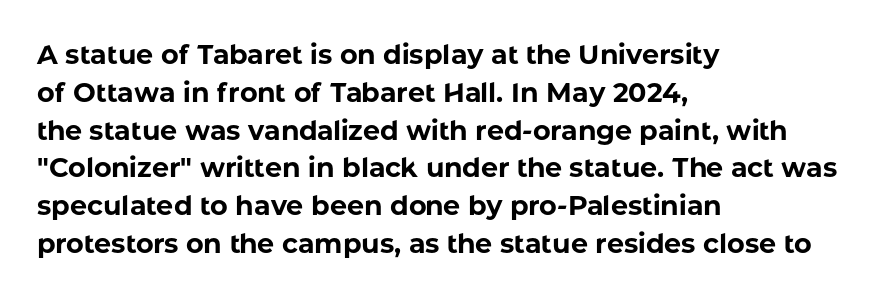
The image shows 27 px bold type, upright; set left-aligned, normal line spacing (1.4x), normal letter spacing, not underlined.
